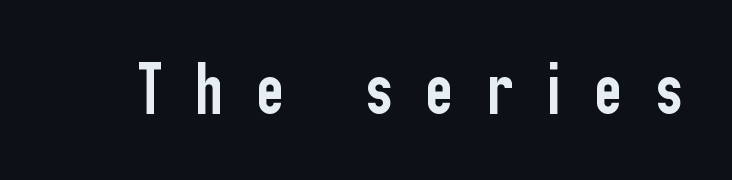
Q: Is the text italic (slanted)? A: No, it is upright.
Q: Is the typeface a serif or a sans-serif typeface? A: Sans-serif.
Q: Is the text underlined? A: No.
Q: Is the spacing between letters normal or unusually wide? A: Unusually wide.
Q: Width (condensed, normal, or wide)? A: Condensed.
Q: Stroke contrast? A: Low.
Q: x-height? A: Medium.
Q: Monospaced? A: No.
